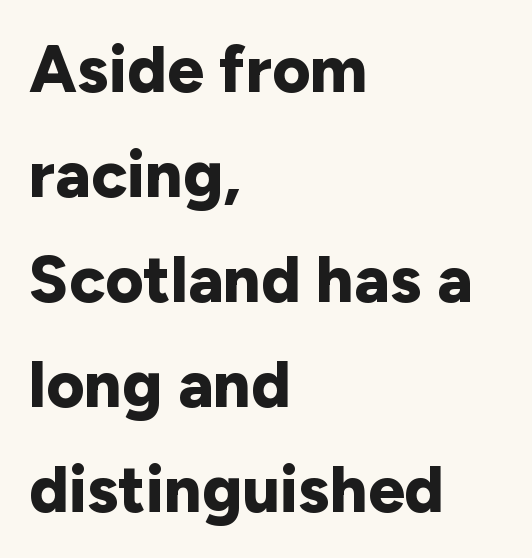
Q: Is the text bold? A: Yes.
Q: Is the text italic (slanted)? A: No, it is upright.
Q: Is the typeface a serif or a sans-serif typeface? A: Sans-serif.
Q: Is the text underlined? A: No.
Q: How is the paragraph aligned? A: Left-aligned.
Q: Is the spacing between letters normal or unusually wide? A: Normal.
Q: Is the spacing between lines tight, normal or loose? A: Normal.
Q: Width (condensed, normal, or wide)? A: Normal.
Q: Stroke contrast? A: Low.
Q: x-height? A: Medium.
Q: Monospaced? A: No.
